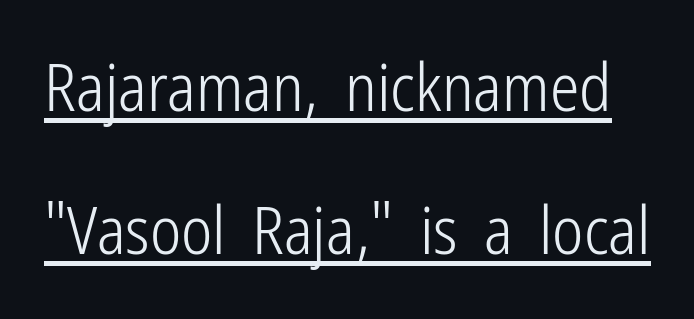
Q: Is the text bold? A: No.
Q: Is the text italic (slanted)? A: No, it is upright.
Q: Is the typeface a serif or a sans-serif typeface? A: Sans-serif.
Q: Is the text underlined? A: Yes.
Q: Is the spacing between letters normal or unusually wide? A: Normal.
Q: Is the spacing between lines tight, normal or loose? A: Loose.
Q: Width (condensed, normal, or wide)? A: Condensed.
Q: Stroke contrast? A: Low.
Q: x-height? A: Medium.
Q: Monospaced? A: No.
